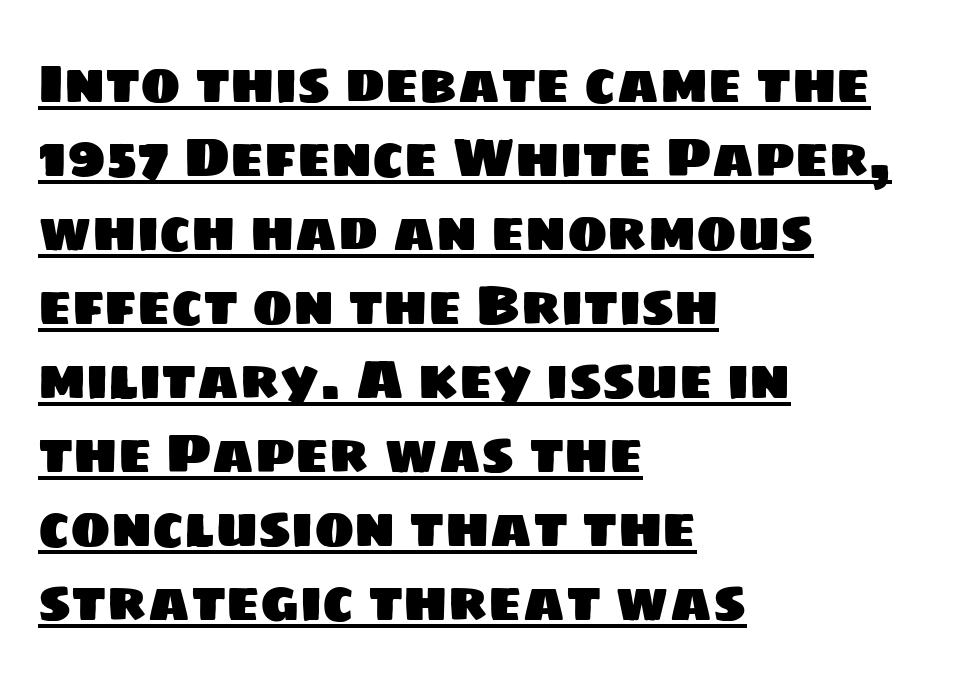
Q: Is the typeface a serif or a sans-serif typeface? A: Sans-serif.
Q: Is the text underlined? A: Yes.
Q: How is the paragraph aligned? A: Left-aligned.
Q: Is the spacing between letters normal or unusually wide? A: Normal.
Q: Is the spacing between lines tight, normal or loose? A: Normal.
Q: Width (condensed, normal, or wide)? A: Normal.
Q: Stroke contrast? A: Low.
Q: x-height? A: Large.
Q: Monospaced? A: No.
